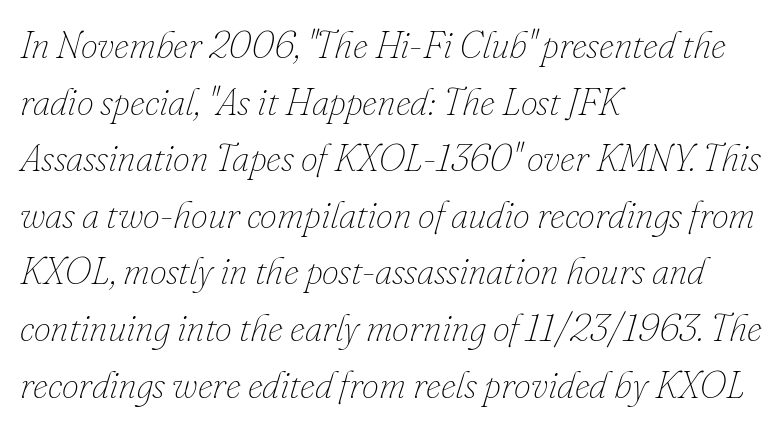
Letter spacing: default. No heavy texture on the line: the type isn't bold. Casual observation: everything's shoved over to the left. A typesetter would call this proportional, since set widths differ per character. What's the leading like? Ordinary, nothing unusual. The zone under the glyphs is completely vacant.
